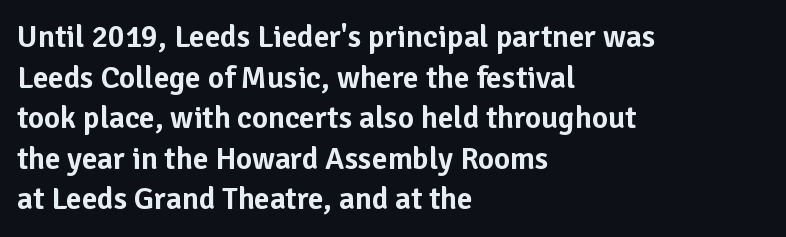
No word sits above an underline. Is there much room between lines? A standard amount, neither cramped nor airy. You could not count columns in this text — the font is proportionally spaced. Casual observation: everything's shoved over to the left.
